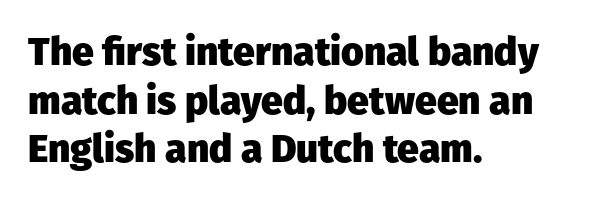
The image shows 39 px heavy sans-serif type, upright; set left-aligned, normal line spacing (1.25x), normal letter spacing, not underlined; low stroke contrast and a medium x-height.
